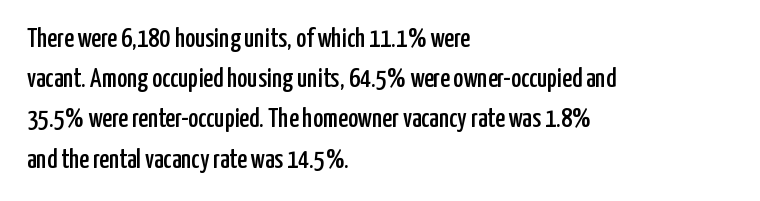
Q: Is the text italic (slanted)? A: No, it is upright.
Q: Is the text underlined? A: No.
Q: How is the paragraph aligned? A: Left-aligned.
Q: Is the spacing between letters normal or unusually wide? A: Normal.
Q: Is the spacing between lines tight, normal or loose? A: Normal.
